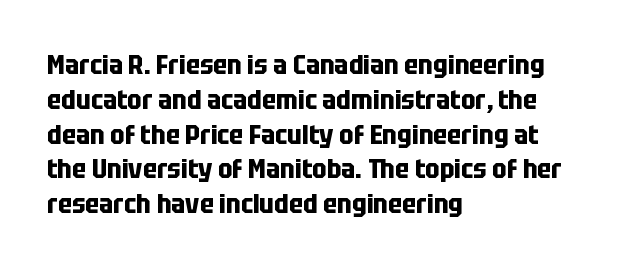
{"italic": "no", "bold": "yes", "underline": "no", "align": "left", "line_spacing": "normal", "line_spacing_ratio": 1.29, "letter_spacing": "normal", "letter_spacing_em": 0.0, "glyph_px": 27}
